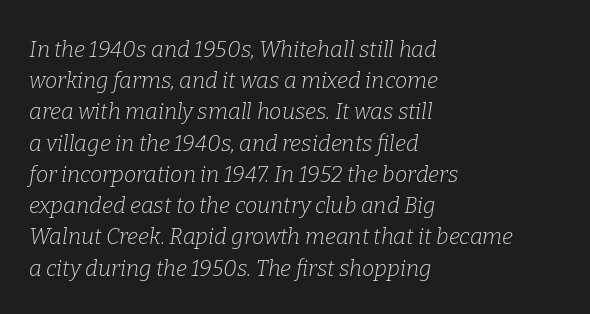
Q: Is the text bold? A: No.
Q: Is the text italic (slanted)? A: Yes, it leans right by about 9 degrees.
Q: Is the text underlined? A: No.
Q: How is the paragraph aligned? A: Left-aligned.
Q: Is the spacing between letters normal or unusually wide? A: Normal.
Q: Is the spacing between lines tight, normal or loose? A: Normal.
